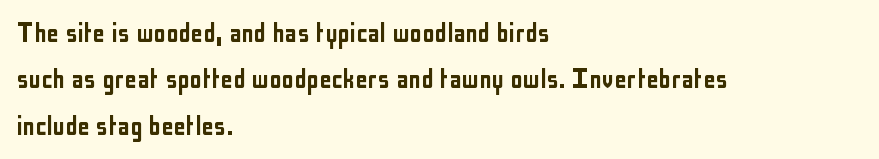
The lines sit at an ordinary, default distance from one another. The lines are quadded left. When letters stand straight like this, we call the style roman or upright. The space directly below the letters is spotless.
